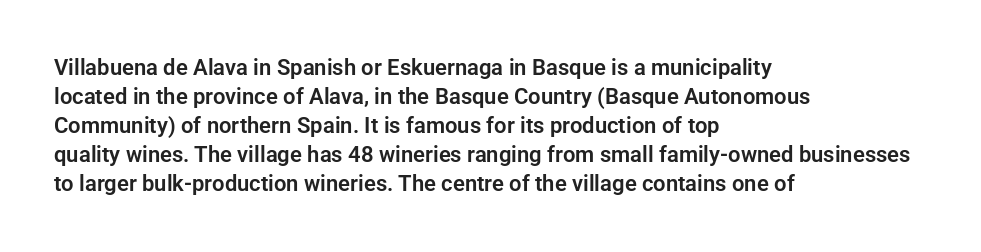
Q: Is the text italic (slanted)? A: No, it is upright.
Q: Is the text underlined? A: No.
Q: How is the paragraph aligned? A: Left-aligned.
Q: Is the spacing between letters normal or unusually wide? A: Normal.
Q: Is the spacing between lines tight, normal or loose? A: Normal.
